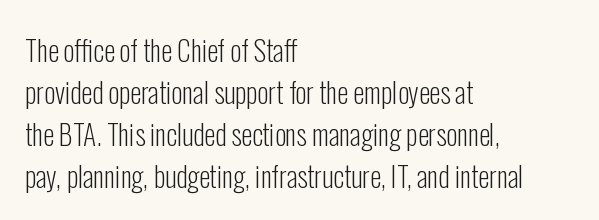
Q: Is the text bold? A: No.
Q: Is the text italic (slanted)? A: No, it is upright.
Q: Is the typeface a serif or a sans-serif typeface? A: Sans-serif.
Q: Is the text underlined? A: No.
Q: How is the paragraph aligned? A: Left-aligned.
Q: Is the spacing between letters normal or unusually wide? A: Normal.
Q: Is the spacing between lines tight, normal or loose? A: Normal.
Q: Width (condensed, normal, or wide)? A: Condensed.
Q: Stroke contrast? A: Low.
Q: x-height? A: Medium.
Q: Monospaced? A: No.
